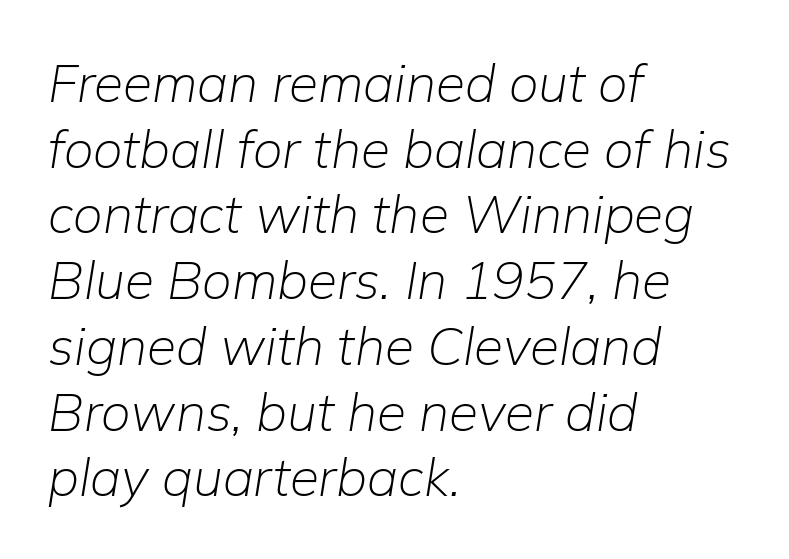
Stem width sits at or under what a default text font uses. The axis of the letterforms is tilted away from vertical. The glyphs are unaccompanied by any horizontal stroke below them. Letter spacing: default. Varying glyph widths throughout — classic text-font behaviour. The rendering anchors every line to the left-hand side.
